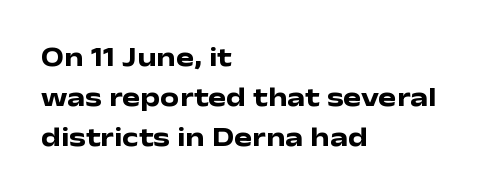
A student would call this left alignment; a typographer would say flush left, rag right. Lines of text with bare space underneath. Does the weight exceed regular? Yes, all the way to bold. Posture: vertical. The rows are spaced the way most documents space them. In terms of letterspacing, this is plain default setting.
